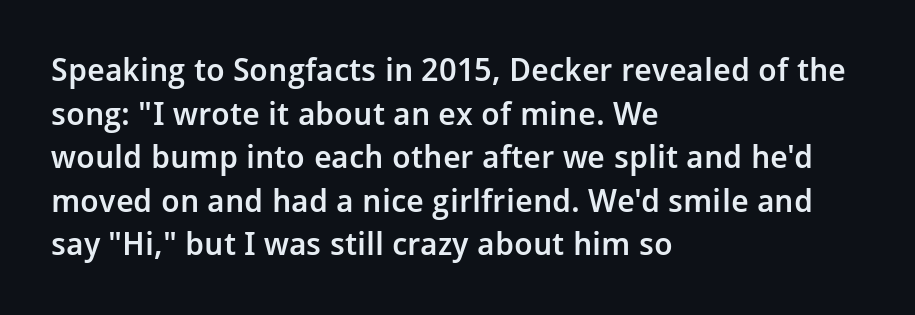
The image shows 32 px semibold sans-serif type, upright; set left-aligned, normal line spacing (1.36x), normal letter spacing, not underlined; low stroke contrast and a medium x-height.
